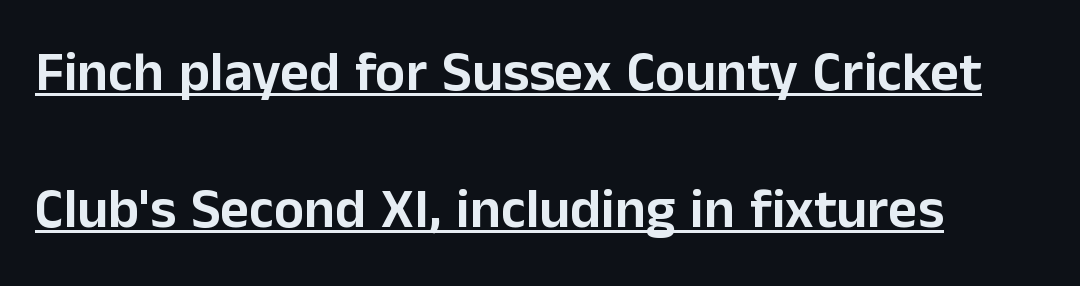
Stroke terminals: plain, sans-serif. Vertically, the passage feels expansive, rows floating well apart. Honestly, the letter spacing is just normal — you wouldn't notice it. Descenders here cross a horizontal rule under the line.
